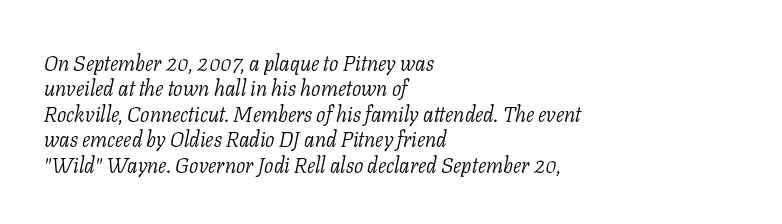
Q: Is the text bold? A: No.
Q: Is the text italic (slanted)? A: Yes, it leans right by about 11 degrees.
Q: Is the text underlined? A: No.
Q: How is the paragraph aligned? A: Left-aligned.
Q: Is the spacing between letters normal or unusually wide? A: Normal.
